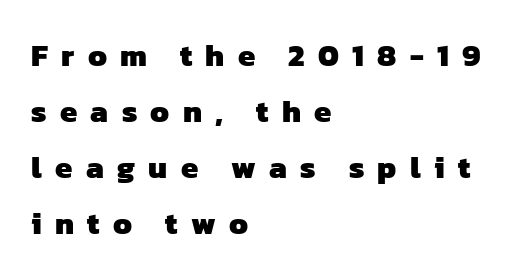
Reading down the block, your eye returns to a fixed left position each line. Beneath every word, the page is bare. Its strokes are broad and dark, the hallmark of bold type. Nope, no serifs anywhere on these letters. Note the varied advance widths — an 'i' is clearly narrower than an 'm'. The type is letterspaced generously, with wide tracking.
